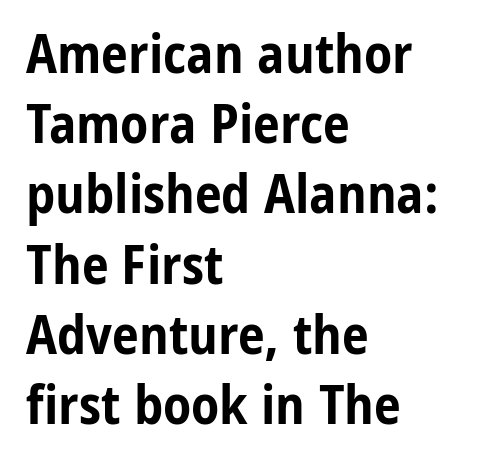
The image shows 54 px bold, condensed sans-serif type, upright; set left-aligned, normal line spacing (1.3x), normal letter spacing, not underlined; low stroke contrast and a medium x-height.
